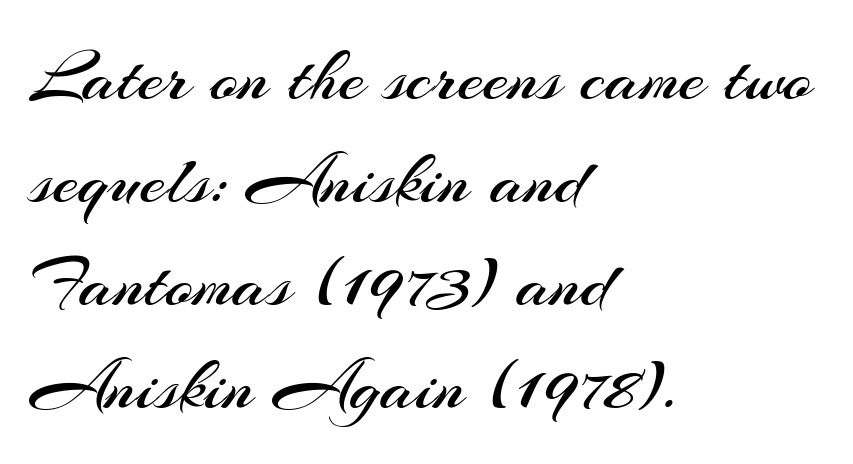
{"serif": "no", "bold": "no", "weight": "regular", "width": "normal", "stroke_contrast": "medium", "x_height": "small", "monospaced": "no", "underline": "no", "align": "left", "line_spacing": "normal", "line_spacing_ratio": 1.39, "letter_spacing": "normal", "letter_spacing_em": 0.0, "glyph_px": 74}
